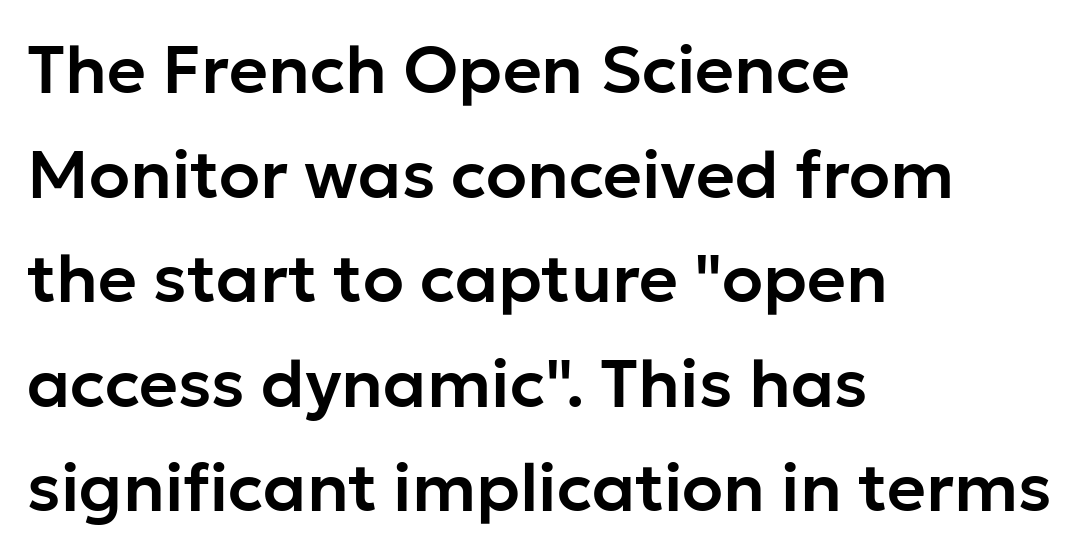
The image shows 67 px sans-serif type, upright; set left-aligned, normal line spacing (1.56x), normal letter spacing, not underlined; low stroke contrast and a medium x-height.
